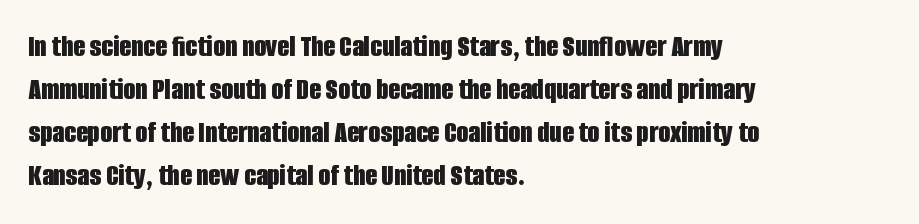
{"serif": "no", "italic": "no", "bold": "yes", "weight": "bold", "width": "condensed", "stroke_contrast": "low", "x_height": "large", "monospaced": "no", "underline": "no", "align": "left", "line_spacing": "normal", "line_spacing_ratio": 1.39, "letter_spacing": "normal", "letter_spacing_em": 0.0, "glyph_px": 31}
